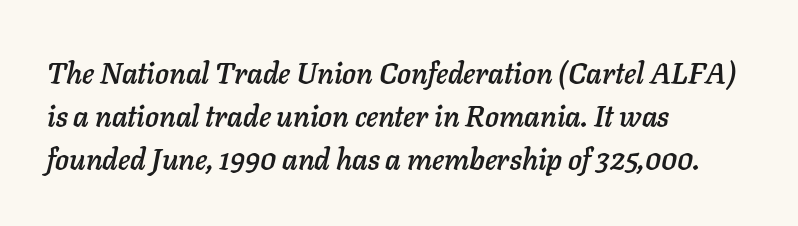
{"italic": "yes", "lean": "right", "slant_degrees": 11, "width": "normal", "stroke_contrast": "low", "x_height": "medium", "monospaced": "no", "underline": "no", "align": "left", "line_spacing": "normal", "line_spacing_ratio": 1.48, "letter_spacing": "normal", "letter_spacing_em": 0.0, "glyph_px": 29}
